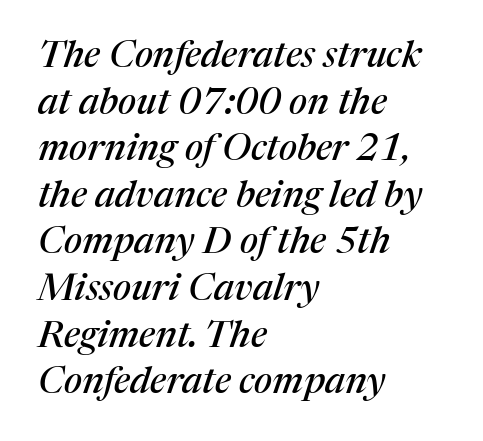
Q: Is the text italic (slanted)? A: Yes, it leans right by about 17 degrees.
Q: Is the typeface a serif or a sans-serif typeface? A: Serif.
Q: Is the text underlined? A: No.
Q: How is the paragraph aligned? A: Left-aligned.
Q: Is the spacing between letters normal or unusually wide? A: Normal.
Q: Is the spacing between lines tight, normal or loose? A: Normal.
Q: Width (condensed, normal, or wide)? A: Normal.
Q: Stroke contrast? A: Medium.
Q: x-height? A: Medium.
Q: Monospaced? A: No.
